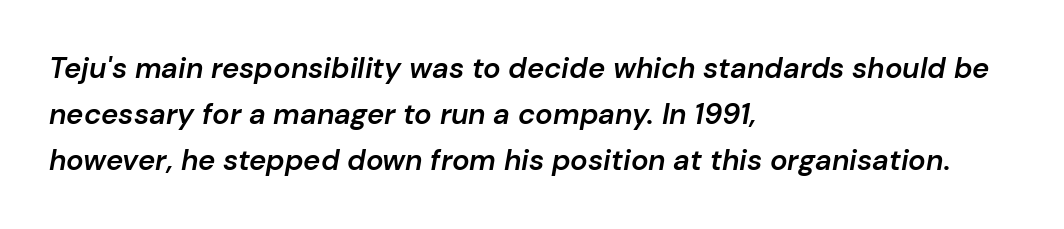
Q: Is the text bold? A: Semi-bold.
Q: Is the text italic (slanted)? A: Yes, it leans right by about 10 degrees.
Q: Is the text underlined? A: No.
Q: How is the paragraph aligned? A: Left-aligned.
Q: Is the spacing between letters normal or unusually wide? A: Normal.
Q: Is the spacing between lines tight, normal or loose? A: Normal.
Q: Width (condensed, normal, or wide)? A: Normal.
Q: Stroke contrast? A: Low.
Q: x-height? A: Medium.
Q: Monospaced? A: No.
